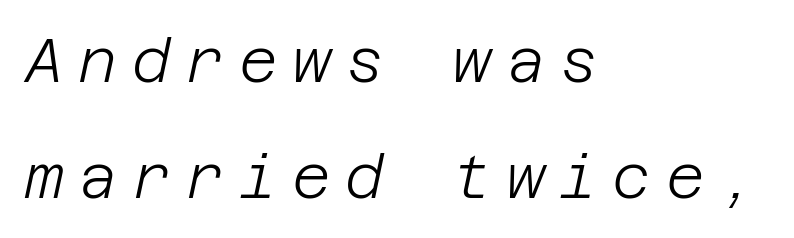
The image shows 60 px light type, italic (leaning right); set left-aligned, loose line spacing (1.94x), unusually wide letter spacing (+0.24 em), not underlined; low stroke contrast and a large x-height.
